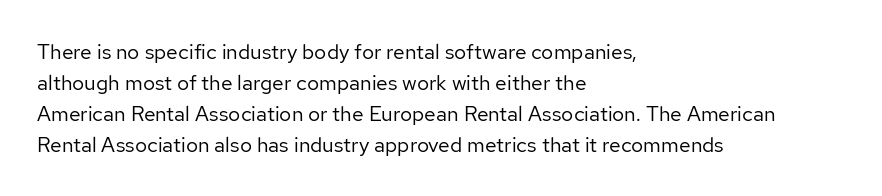
The image shows 21 px text type, upright; set left-aligned, normal line spacing (1.47x), normal letter spacing, not underlined.
